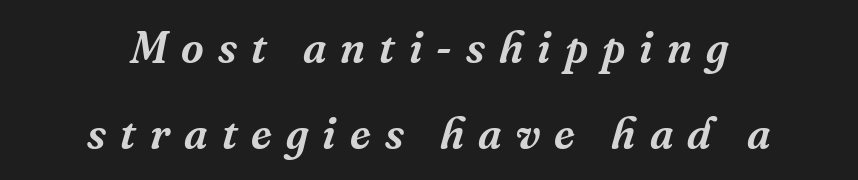
{"serif": "yes", "italic": "yes", "lean": "right", "slant_degrees": 16, "width": "normal", "stroke_contrast": "medium", "x_height": "medium", "monospaced": "no", "underline": "no", "align": "center", "line_spacing": "loose", "line_spacing_ratio": 1.95, "letter_spacing": "wide", "letter_spacing_em": 0.32, "glyph_px": 44}
